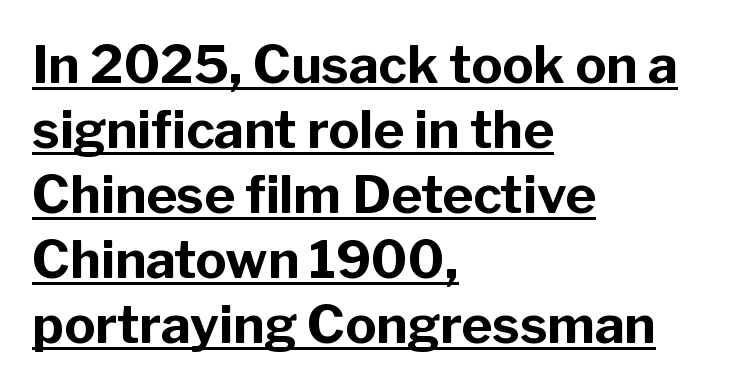
The image shows 52 px bold sans-serif type, upright; set left-aligned, normal line spacing (1.25x), normal letter spacing, underlined; low stroke contrast and a medium x-height.
